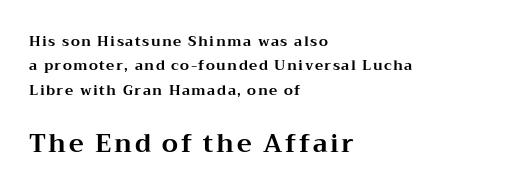
The image shows 25 px bold type, upright; set left-aligned, line spacing 1.75x, not underlined; the second (bottom) block is 1.79x larger.
